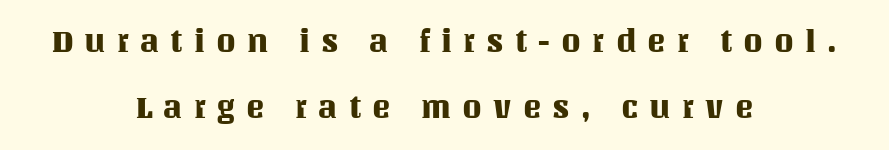
Q: Is the text italic (slanted)? A: No, it is upright.
Q: Is the text underlined? A: No.
Q: How is the paragraph aligned? A: Centered.
Q: Is the spacing between letters normal or unusually wide? A: Unusually wide.
Q: Is the spacing between lines tight, normal or loose? A: Loose.
Q: Width (condensed, normal, or wide)? A: Normal.
Q: Stroke contrast? A: Medium.
Q: x-height? A: Large.
Q: Monospaced? A: No.
